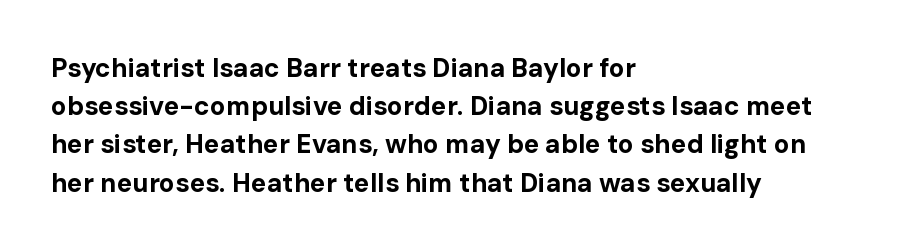
One glance says typical: line gaps are just what's usual. Students, note that the glyphs here touch the page at normal intervals. When letters stand straight like this, we call the style roman or upright. The string is rendered with underlining switched off. Casual observation: everything's shoved over to the left.
